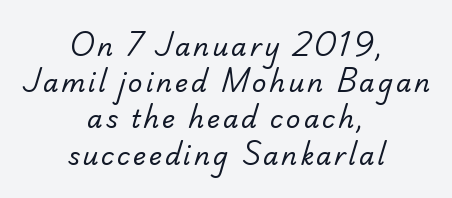
Q: Is the text bold? A: No.
Q: Is the text underlined? A: No.
Q: How is the paragraph aligned? A: Centered.
Q: Is the spacing between lines tight, normal or loose? A: Normal.
